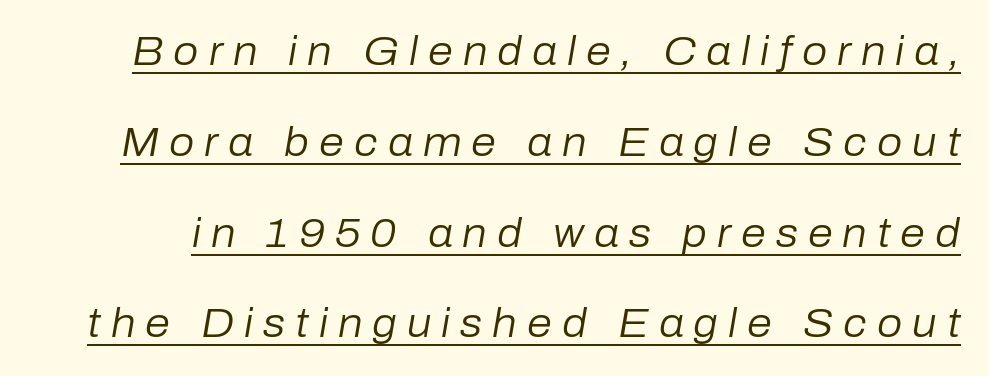
{"italic": "yes", "lean": "right", "slant_degrees": 10, "bold": "no", "weight": "regular", "width": "normal", "stroke_contrast": "low", "x_height": "medium", "monospaced": "no", "underline": "yes", "line_spacing": "loose", "line_spacing_ratio": 2.27, "letter_spacing": "wide", "letter_spacing_em": 0.25, "glyph_px": 40}
